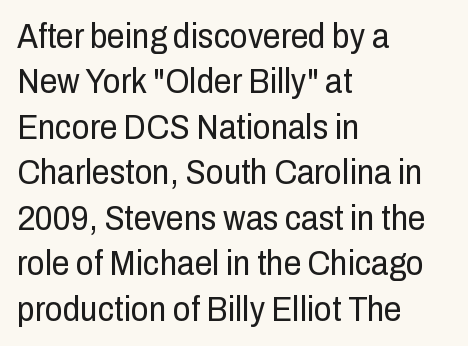
Q: Is the text bold? A: No.
Q: Is the text italic (slanted)? A: No, it is upright.
Q: Is the typeface a serif or a sans-serif typeface? A: Sans-serif.
Q: Is the text underlined? A: No.
Q: How is the paragraph aligned? A: Left-aligned.
Q: Is the spacing between letters normal or unusually wide? A: Normal.
Q: Is the spacing between lines tight, normal or loose? A: Normal.
Q: Width (condensed, normal, or wide)? A: Condensed.
Q: Stroke contrast? A: Low.
Q: x-height? A: Medium.
Q: Monospaced? A: No.
